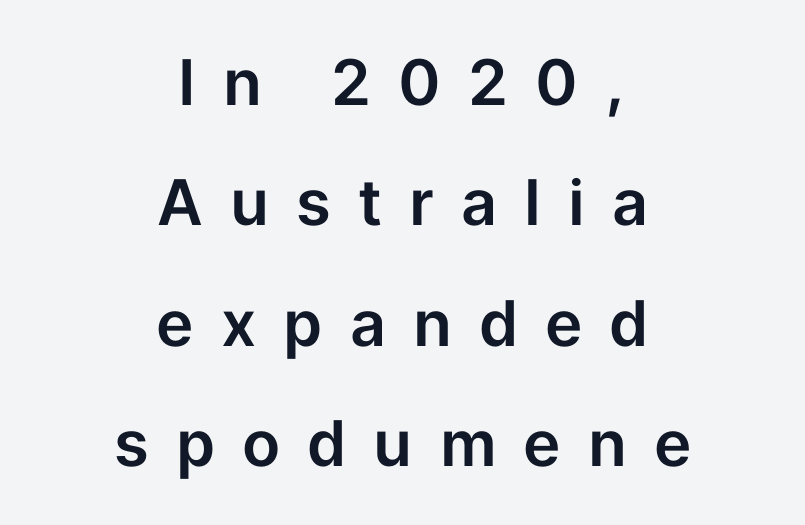
Q: Is the text italic (slanted)? A: No, it is upright.
Q: Is the typeface a serif or a sans-serif typeface? A: Sans-serif.
Q: Is the text underlined? A: No.
Q: How is the paragraph aligned? A: Centered.
Q: Is the spacing between letters normal or unusually wide? A: Unusually wide.
Q: Is the spacing between lines tight, normal or loose? A: Loose.
Q: Width (condensed, normal, or wide)? A: Normal.
Q: Stroke contrast? A: Low.
Q: x-height? A: Medium.
Q: Monospaced? A: No.
